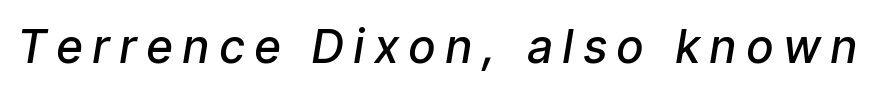
Unmarked baselines from the first word to the last. The glyphs look as if they've been sheared to an angle. Does extra space separate the letters? Yes, quite a lot of it. Is this a fixed-width face? No — the glyphs have proportional, varying widths.
